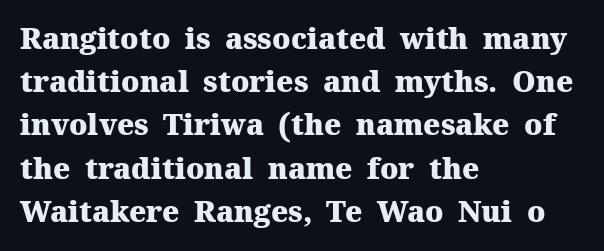
The image shows 29 px heavy serif type, upright; set left-aligned, normal line spacing (1.49x), normal letter spacing, not underlined; medium stroke contrast and a medium x-height.
